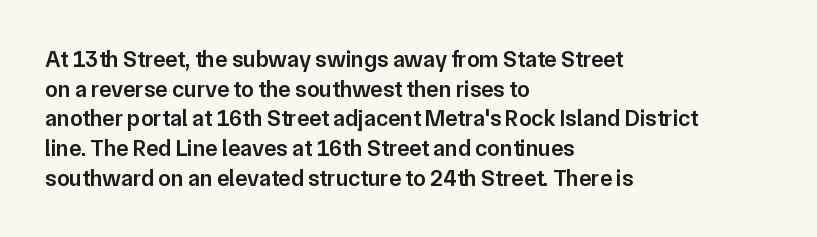
Stroke thickness is moderately raised; the sample reads as semibold. Vertical strokes here are truly vertical. The area under the type is left untouched. Summary of vertical rhythm: regular, with standard interline spacing.
